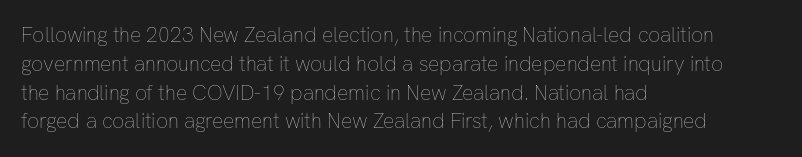
The image shows 21 px text type, upright; set left-aligned, normal line spacing (1.37x), normal letter spacing, not underlined.
